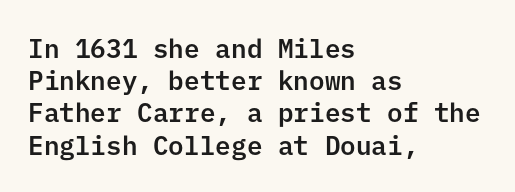
The image shows 26 px text type, upright; set left-aligned, line spacing 1.24x, normal letter spacing, not underlined.
